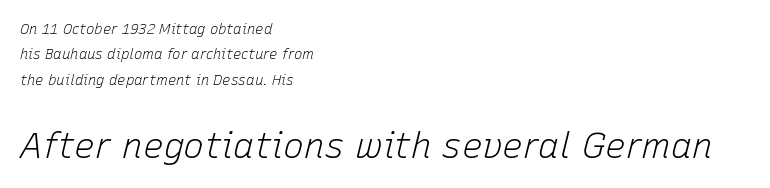
The image shows 35 px light type, italic (leaning right); set left-aligned, line spacing 1.81x, normal letter spacing, not underlined; the second (bottom) block is 2.5x larger; low stroke contrast and a medium x-height.
